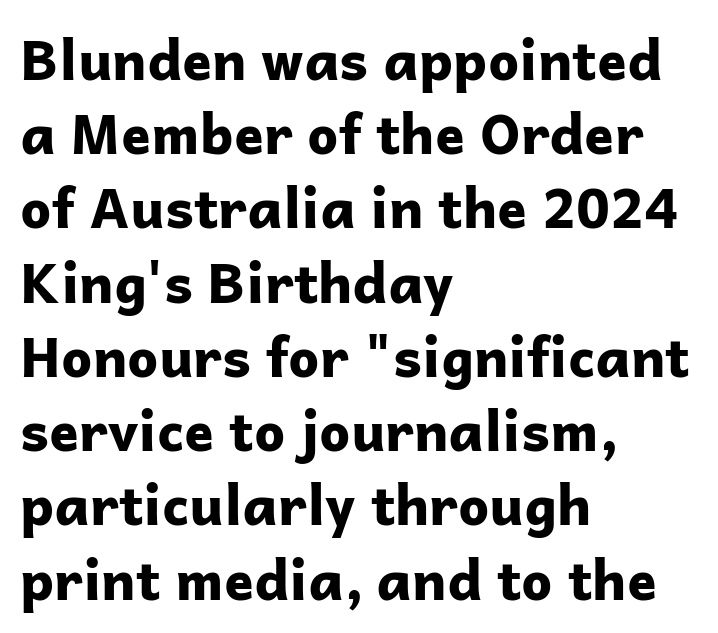
Q: Is the text bold? A: Yes.
Q: Is the text italic (slanted)? A: No, it is upright.
Q: Is the typeface a serif or a sans-serif typeface? A: Sans-serif.
Q: Is the text underlined? A: No.
Q: How is the paragraph aligned? A: Left-aligned.
Q: Is the spacing between letters normal or unusually wide? A: Normal.
Q: Is the spacing between lines tight, normal or loose? A: Normal.
Q: Width (condensed, normal, or wide)? A: Normal.
Q: Stroke contrast? A: Low.
Q: x-height? A: Medium.
Q: Monospaced? A: No.
